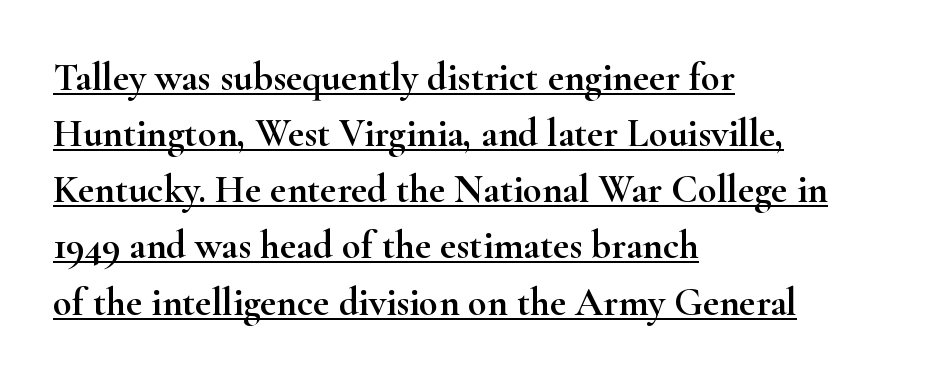
The image shows 39 px wide serif type, upright; set left-aligned, normal line spacing (1.44x), normal letter spacing, underlined; high stroke contrast and a small x-height.
